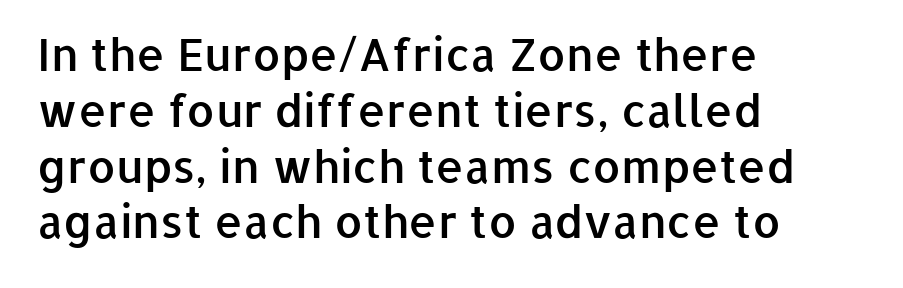
Q: Is the text bold? A: Semi-bold.
Q: Is the text italic (slanted)? A: No, it is upright.
Q: Is the typeface a serif or a sans-serif typeface? A: Sans-serif.
Q: Is the text underlined? A: No.
Q: How is the paragraph aligned? A: Left-aligned.
Q: Is the spacing between letters normal or unusually wide? A: Normal.
Q: Width (condensed, normal, or wide)? A: Normal.
Q: Stroke contrast? A: Low.
Q: x-height? A: Medium.
Q: Monospaced? A: No.
